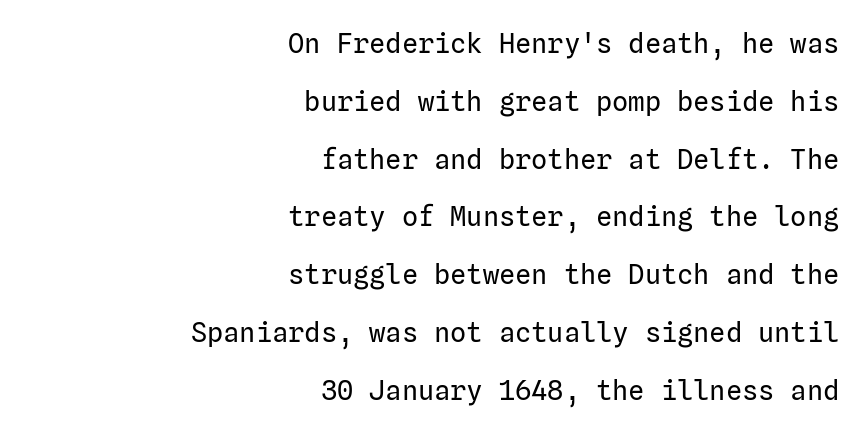
Q: Is the text bold? A: No.
Q: Is the text italic (slanted)? A: No, it is upright.
Q: Is the text underlined? A: No.
Q: How is the paragraph aligned? A: Right-aligned.
Q: Is the spacing between letters normal or unusually wide? A: Normal.
Q: Is the spacing between lines tight, normal or loose? A: Loose.
